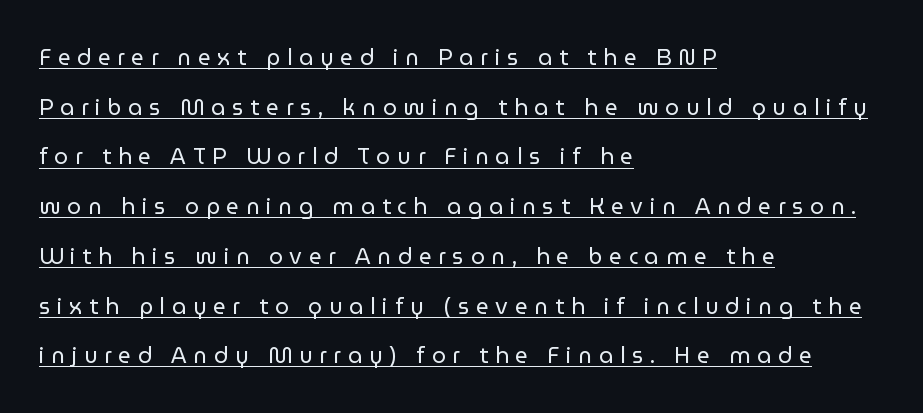
In CSS terms this would be text-align: left. Upright lettering throughout. Leading is clearly above the norm, producing a sparse column. A continuous stroke trails under the words, as in a hyperlink. Inter-character spacing is expanded well beyond the font's built-in metrics. The font is comparable to plain body text, perhaps lighter.
